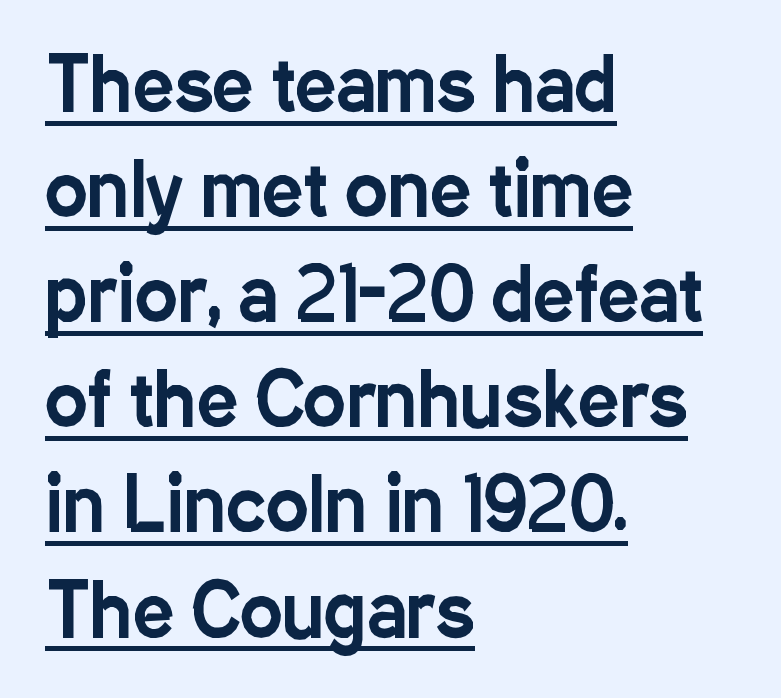
{"serif": "no", "italic": "no", "width": "condensed", "stroke_contrast": "low", "x_height": "medium", "monospaced": "no", "underline": "yes", "align": "left", "line_spacing": "normal", "line_spacing_ratio": 1.46, "letter_spacing": "normal", "letter_spacing_em": 0.0, "glyph_px": 72}
